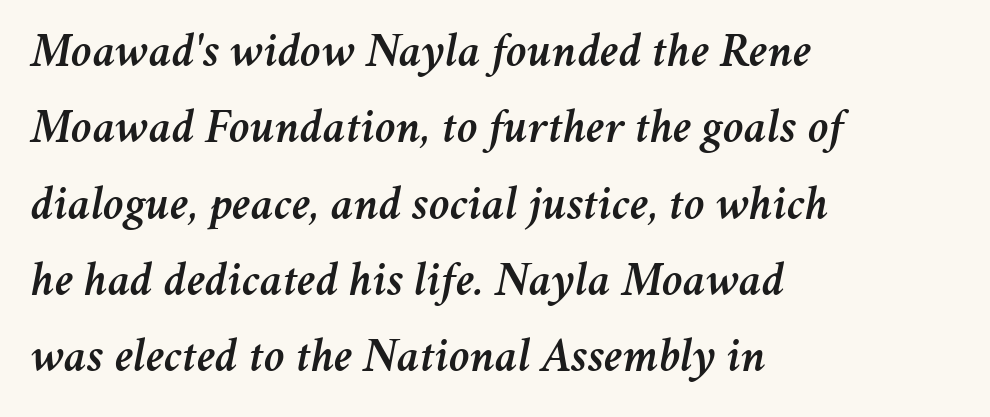
Q: Is the text italic (slanted)? A: Yes, it leans right by about 11 degrees.
Q: Is the text underlined? A: No.
Q: How is the paragraph aligned? A: Left-aligned.
Q: Is the spacing between letters normal or unusually wide? A: Normal.
Q: Is the spacing between lines tight, normal or loose? A: Normal.
Q: Width (condensed, normal, or wide)? A: Normal.
Q: Stroke contrast? A: Medium.
Q: x-height? A: Medium.
Q: Monospaced? A: No.
